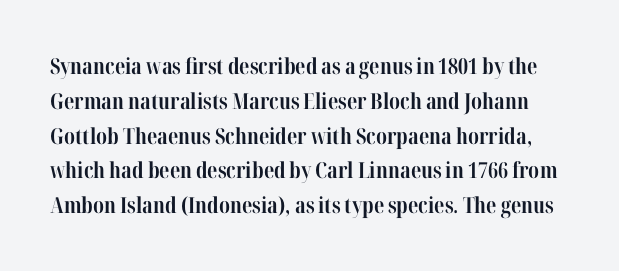
{"italic": "no", "bold": "yes", "underline": "no", "line_spacing": "normal", "line_spacing_ratio": 1.58, "letter_spacing": "normal", "letter_spacing_em": 0.0, "glyph_px": 22}
